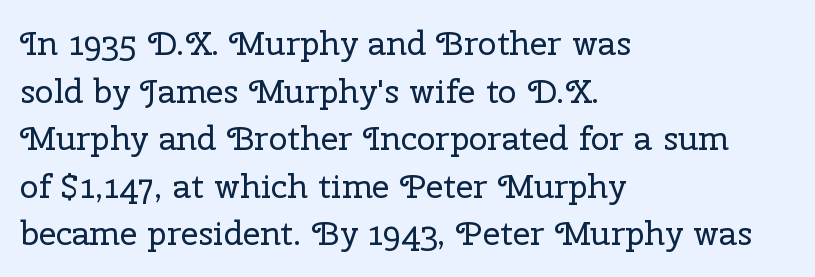
The image shows 34 px regular-weight serif type, upright; set left-aligned, normal line spacing (1.4x), normal letter spacing, not underlined; low stroke contrast and a medium x-height.
